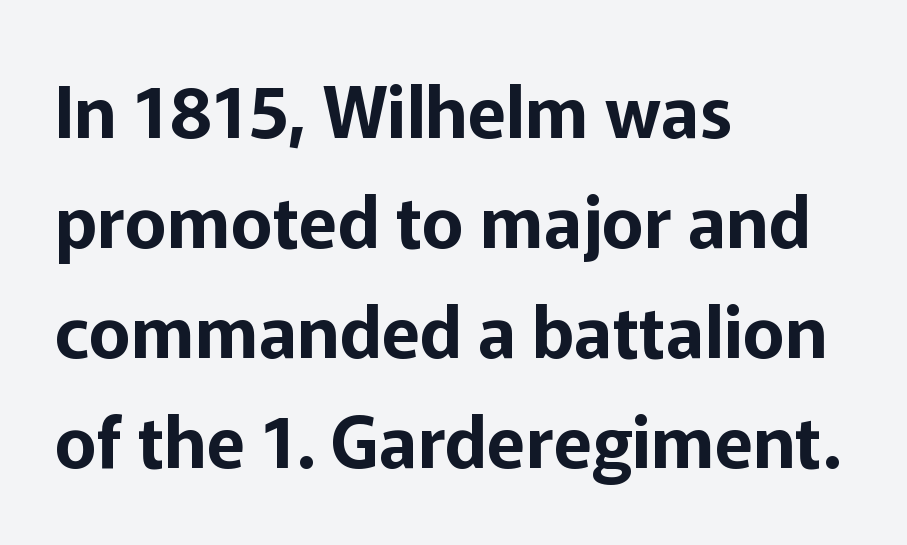
{"serif": "no", "italic": "no", "width": "normal", "stroke_contrast": "low", "x_height": "medium", "monospaced": "no", "underline": "no", "align": "left", "line_spacing": "normal", "line_spacing_ratio": 1.55, "letter_spacing": "normal", "letter_spacing_em": 0.0, "glyph_px": 71}
